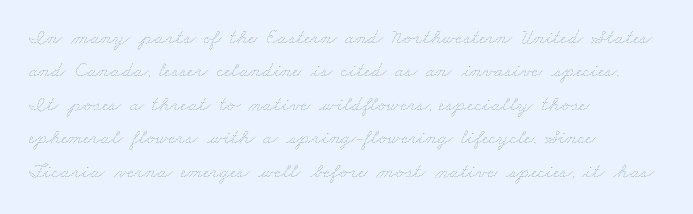
Check under the words: just untouched page. This sample uses plain, unmodified letter spacing. The compositor pushed each line to the left boundary. Nothing heavy about these letters — not bold at all.
